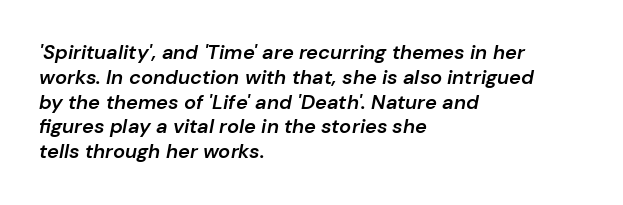
Q: Is the text bold? A: Semi-bold.
Q: Is the text italic (slanted)? A: Yes, it leans right by about 10 degrees.
Q: Is the text underlined? A: No.
Q: How is the paragraph aligned? A: Left-aligned.
Q: Is the spacing between letters normal or unusually wide? A: Normal.
